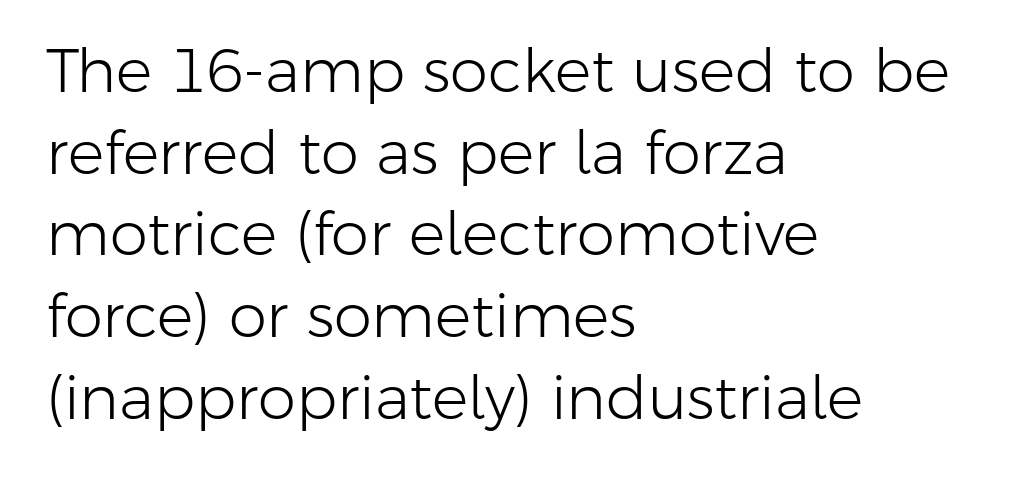
{"serif": "no", "italic": "no", "bold": "no", "weight": "light", "width": "normal", "stroke_contrast": "low", "x_height": "medium", "monospaced": "no", "underline": "no", "align": "left", "line_spacing": "normal", "line_spacing_ratio": 1.34, "letter_spacing": "normal", "letter_spacing_em": 0.0, "glyph_px": 61}
